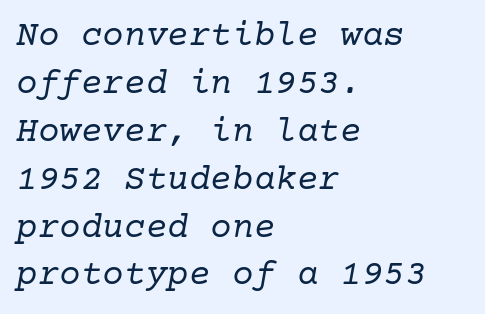
It's the slanting kind of type. Compared with typical paragraphs, the rows here are spaced about the same. Caption: face not bold, strokes unweighted. Glyph-to-glyph distance matches everyday printed text. Nobody drew a line under any word here. Which margin do the lines hug? The left one — the right edge is uneven.
